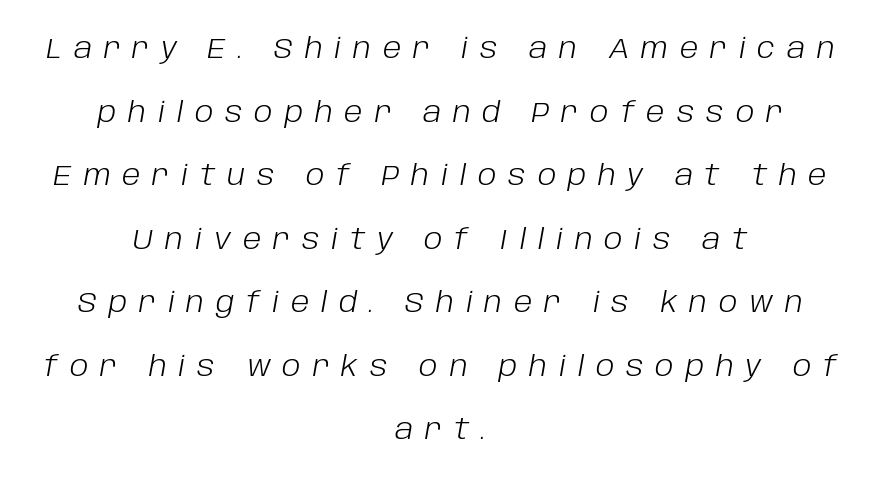
Q: Is the text bold? A: No.
Q: Is the text italic (slanted)? A: Yes, it leans right by about 10 degrees.
Q: Is the text underlined? A: No.
Q: How is the paragraph aligned? A: Centered.
Q: Is the spacing between letters normal or unusually wide? A: Unusually wide.
Q: Is the spacing between lines tight, normal or loose? A: Loose.
Q: Width (condensed, normal, or wide)? A: Normal.
Q: Stroke contrast? A: Low.
Q: x-height? A: Large.
Q: Monospaced? A: No.
